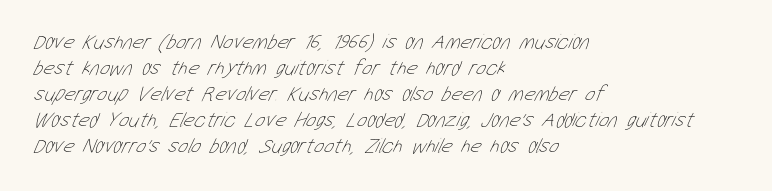
One-word summary of the alignment: left. Spacing between characters is what you'd get straight out of the box. A bare baseline throughout the passage. The weight would be labelled regular, book, light, or lighter still.
